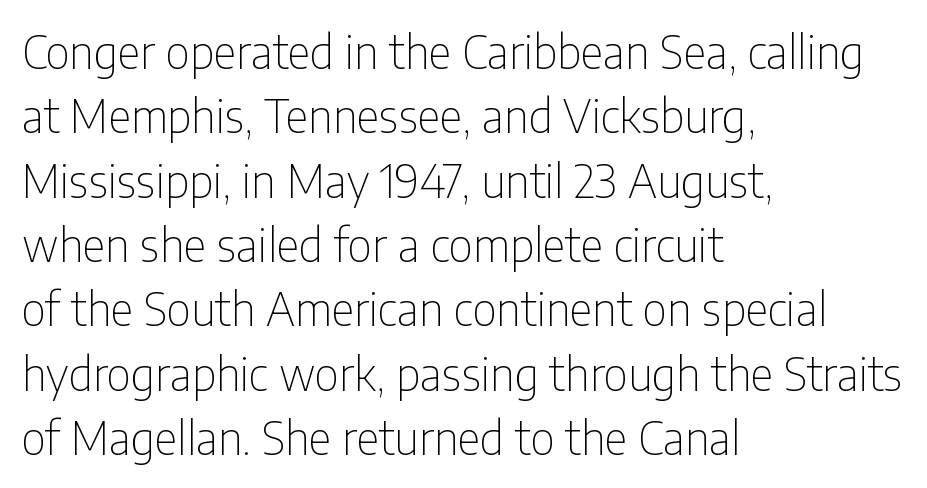
The image shows 45 px thin, condensed sans-serif type, upright; set left-aligned, normal line spacing (1.43x), normal letter spacing, not underlined; low stroke contrast and a medium x-height.
